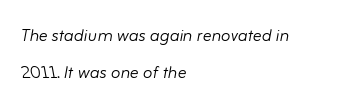
The image shows 22 px text type, italic (leaning right); set left-aligned, normal line spacing (1.67x), normal letter spacing, not underlined.
